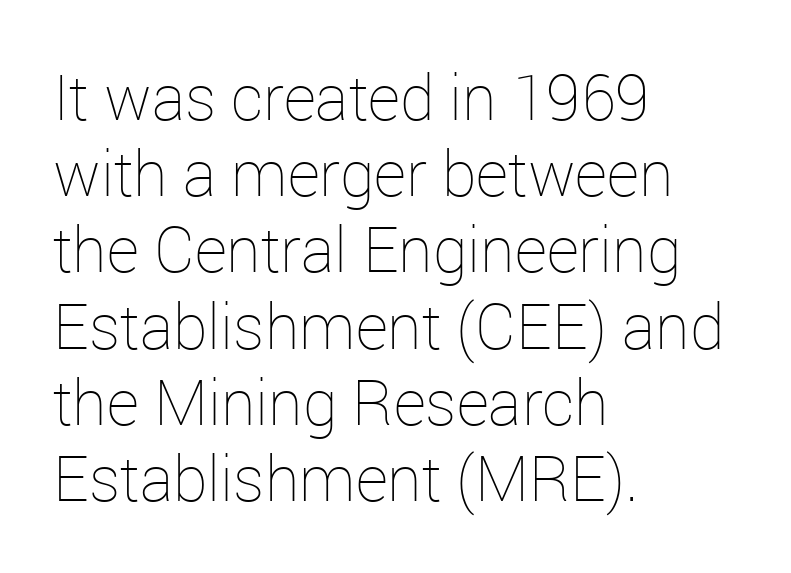
Q: Is the text bold? A: No.
Q: Is the text italic (slanted)? A: No, it is upright.
Q: Is the text underlined? A: No.
Q: How is the paragraph aligned? A: Left-aligned.
Q: Is the spacing between letters normal or unusually wide? A: Normal.
Q: Width (condensed, normal, or wide)? A: Normal.
Q: Stroke contrast? A: Low.
Q: x-height? A: Medium.
Q: Monospaced? A: No.
